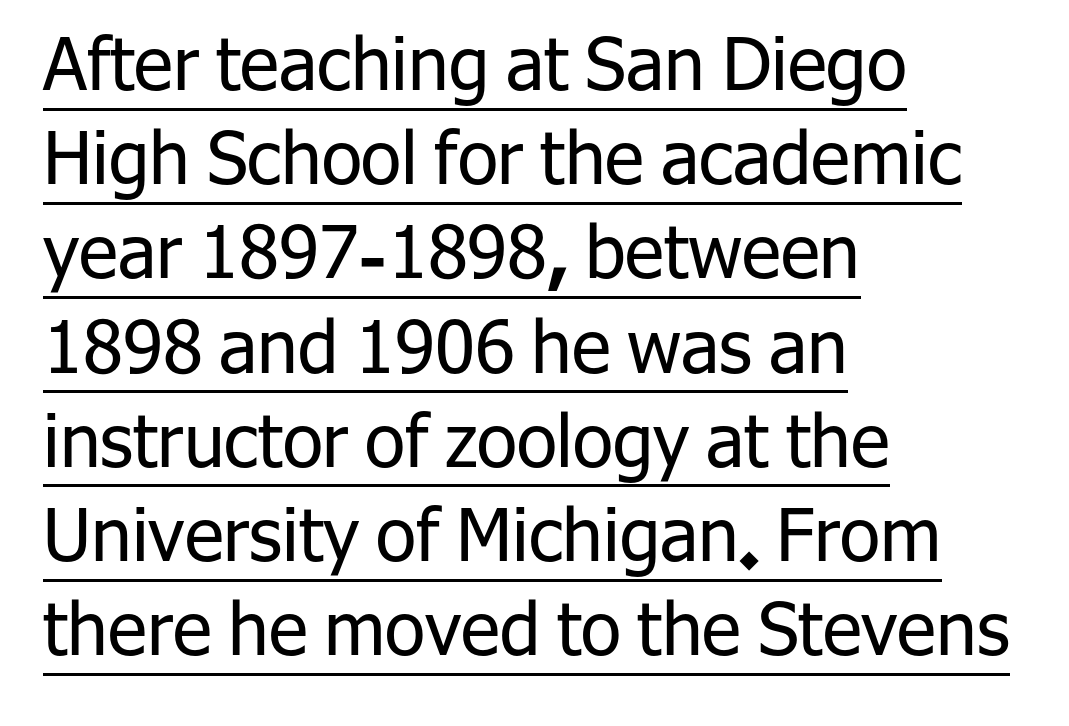
The image shows 73 px regular-weight sans-serif type, upright; set left-aligned, normal line spacing (1.29x), normal letter spacing, underlined; low stroke contrast and a medium x-height.
